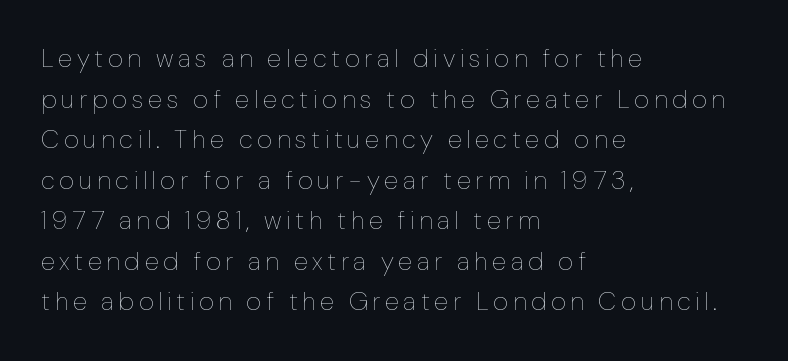
The lettering stays uniformly vertical, giving the passage a roman look. Each line starts at the same left margin while the right side varies. Check the space under the baseline: it is left empty. The rendering uses a moderate line-height, typical for paragraphs.
